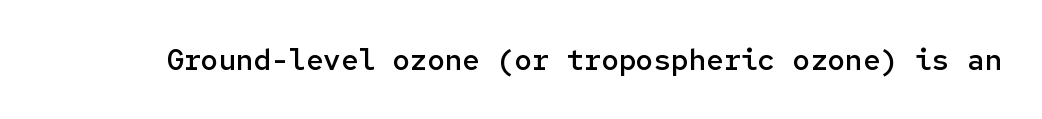
Q: Is the text bold? A: Semi-bold.
Q: Is the text italic (slanted)? A: No, it is upright.
Q: Is the typeface a serif or a sans-serif typeface? A: Sans-serif.
Q: Is the text underlined? A: No.
Q: Is the spacing between letters normal or unusually wide? A: Normal.
Q: Width (condensed, normal, or wide)? A: Normal.
Q: Stroke contrast? A: Low.
Q: x-height? A: Medium.
Q: Monospaced? A: Yes.
